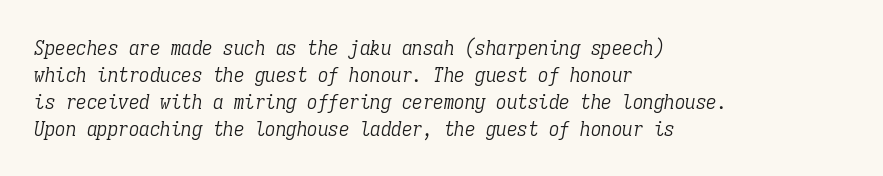
{"italic": "yes", "lean": "right", "slant_degrees": 9, "bold": "no", "underline": "no", "align": "left", "line_spacing": "normal", "line_spacing_ratio": 1.28, "letter_spacing": "normal", "letter_spacing_em": 0.0, "glyph_px": 21}
